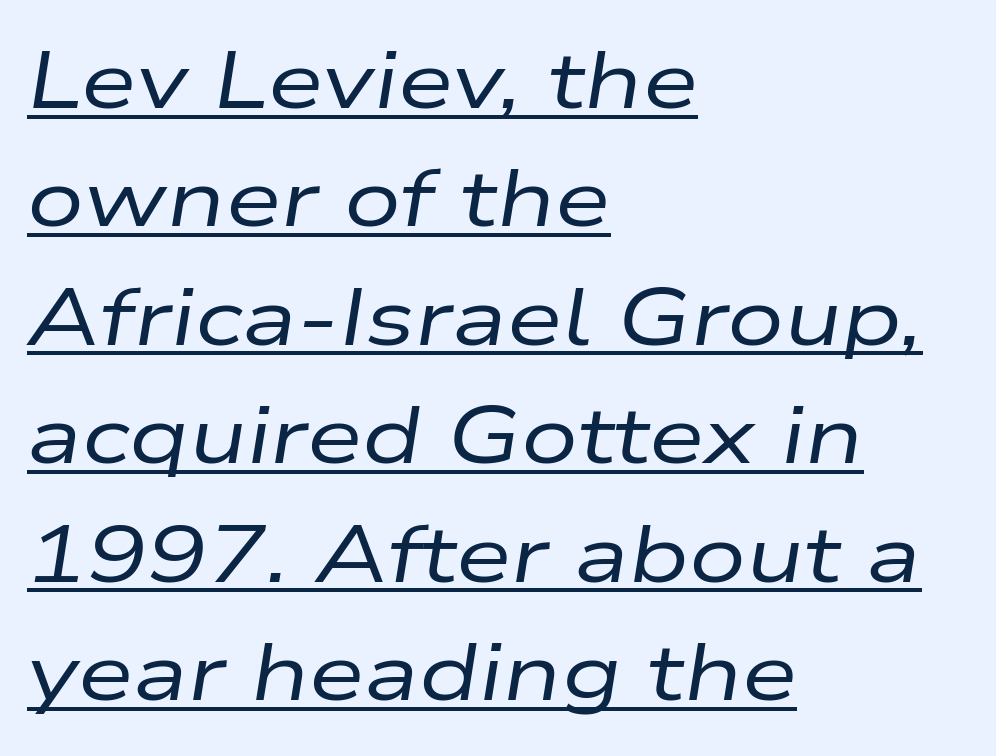
Normally led — the rows are evenly, conventionally spaced. The specimen reads as italic at a glance. This sample has the flowing, uneven cadence of proportional lettering. No chunkiness to these letters — they're not bold. The letters sit at their default tracking, neither squeezed nor spread.
